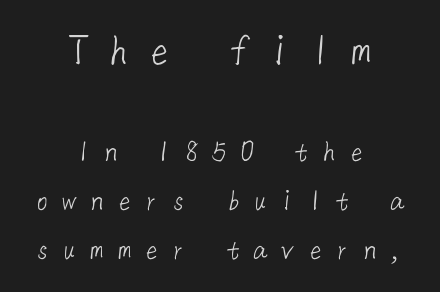
The image shows 46 px light sans-serif type; set centered, normal line spacing (1.58x), unusually wide letter spacing (+0.38 em), not underlined; the first (top) block is 1.48x larger; low stroke contrast and a medium x-height.
